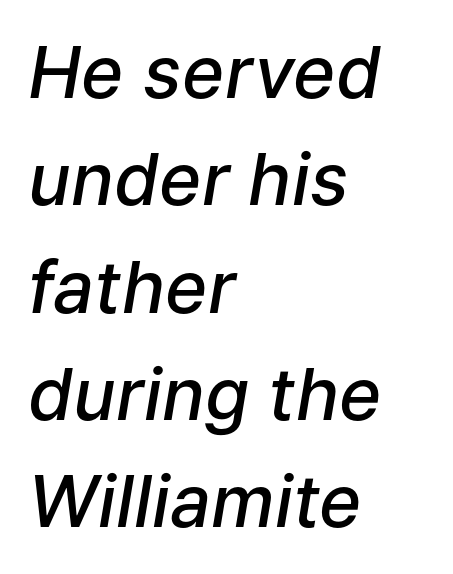
{"italic": "yes", "lean": "right", "slant_degrees": 9, "bold": "semi", "weight": "semibold", "width": "normal", "stroke_contrast": "low", "x_height": "medium", "monospaced": "no", "underline": "no", "align": "left", "line_spacing": "normal", "line_spacing_ratio": 1.49, "letter_spacing": "normal", "letter_spacing_em": 0.0, "glyph_px": 72}
